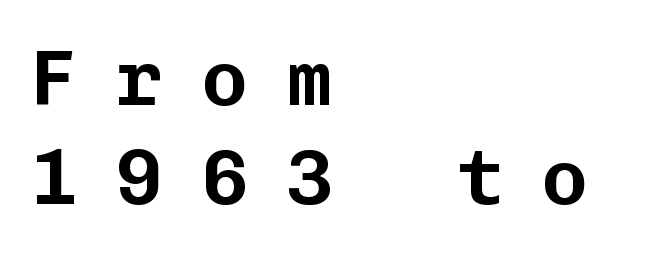
Q: Is the text italic (slanted)? A: No, it is upright.
Q: Is the typeface a serif or a sans-serif typeface? A: Sans-serif.
Q: Is the text underlined? A: No.
Q: How is the paragraph aligned? A: Left-aligned.
Q: Is the spacing between letters normal or unusually wide? A: Unusually wide.
Q: Is the spacing between lines tight, normal or loose? A: Normal.
Q: Width (condensed, normal, or wide)? A: Normal.
Q: Stroke contrast? A: Low.
Q: x-height? A: Medium.
Q: Monospaced? A: Yes.
